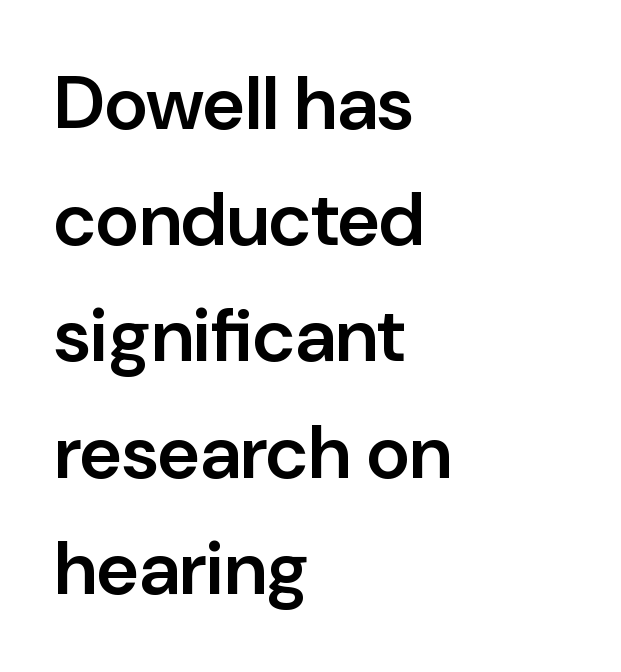
The type family on display is of the sans-serif kind. The characters look somewhat weighty, a semibold short of true bold. Vertically, the passage feels balanced, rows spaced as you'd expect. Is the block centered? No — it sits flush against the left margin. The letters advance in unequal steps, a hallmark of proportional type. You could call the tracking neutral — neither tight nor loose.
